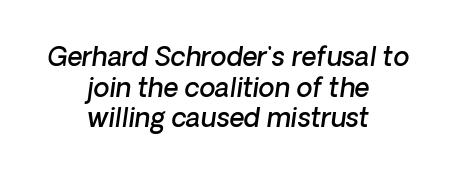
{"italic": "yes", "lean": "right", "slant_degrees": 8, "bold": "semi", "underline": "no", "align": "center", "line_spacing_ratio": 1.18, "letter_spacing": "normal", "letter_spacing_em": 0.0, "glyph_px": 26}
